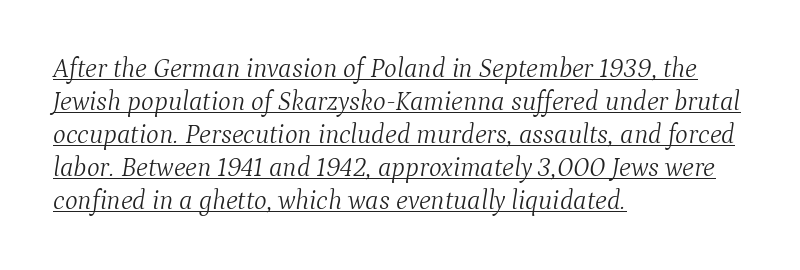
{"italic": "yes", "lean": "right", "slant_degrees": 9, "bold": "no", "underline": "yes", "align": "left", "line_spacing_ratio": 1.22, "letter_spacing": "normal", "letter_spacing_em": 0.0, "glyph_px": 27}
